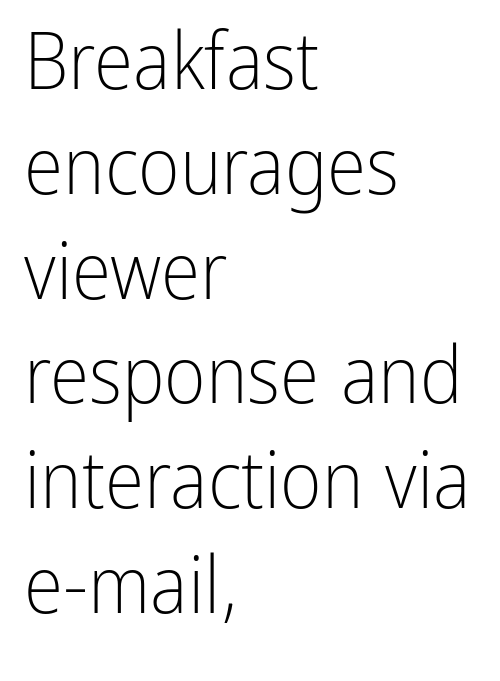
{"serif": "no", "italic": "no", "bold": "no", "weight": "light", "width": "condensed", "stroke_contrast": "low", "x_height": "medium", "monospaced": "no", "underline": "no", "align": "left", "line_spacing": "normal", "line_spacing_ratio": 1.31, "letter_spacing": "normal", "letter_spacing_em": 0.0, "glyph_px": 80}
